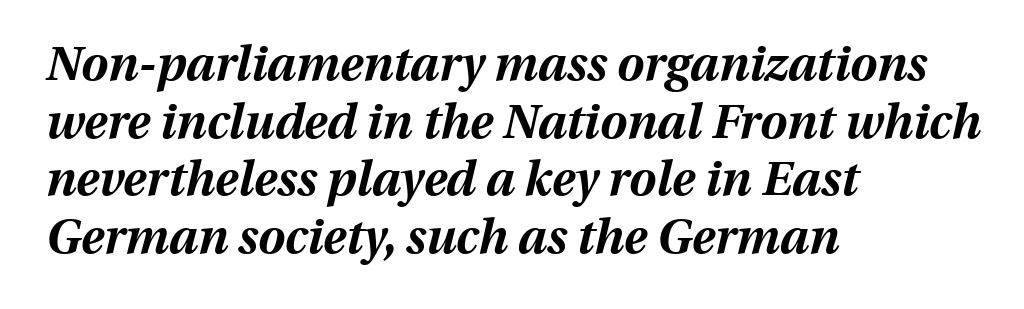
The image shows 48 px bold type, italic (leaning right); set left-aligned, line spacing 1.2x, normal letter spacing, not underlined; medium stroke contrast and a medium x-height.
